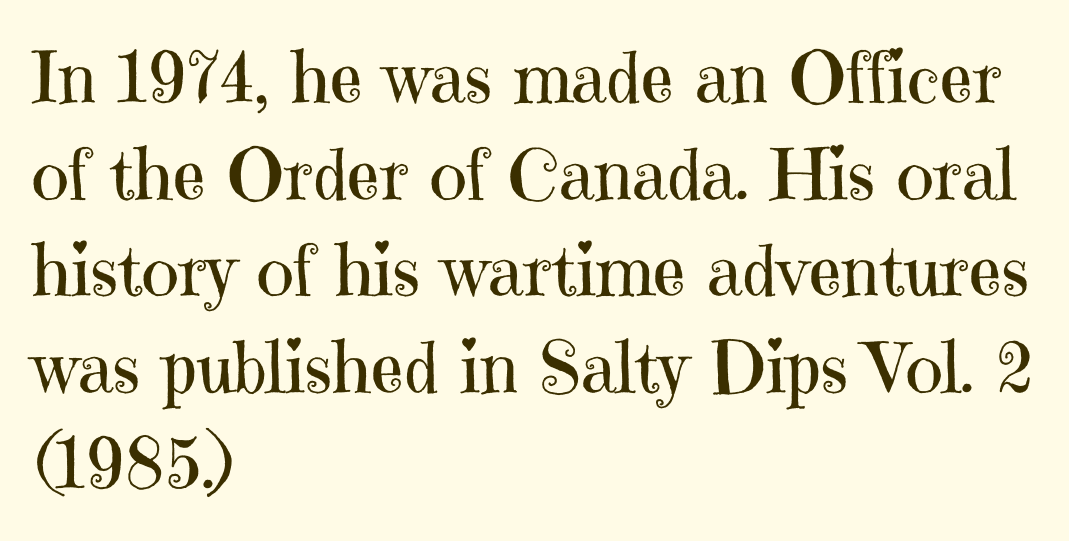
Spacing verdict: proportional, widths tailored to each character. The typesetter chose a ragged-right arrangement here. These lines sit exactly where default settings would place them. The designer went with a serif here, giving each stem small feet. There is no visible air inserted between adjacent glyphs. Rule under the text: the space is simply empty.
